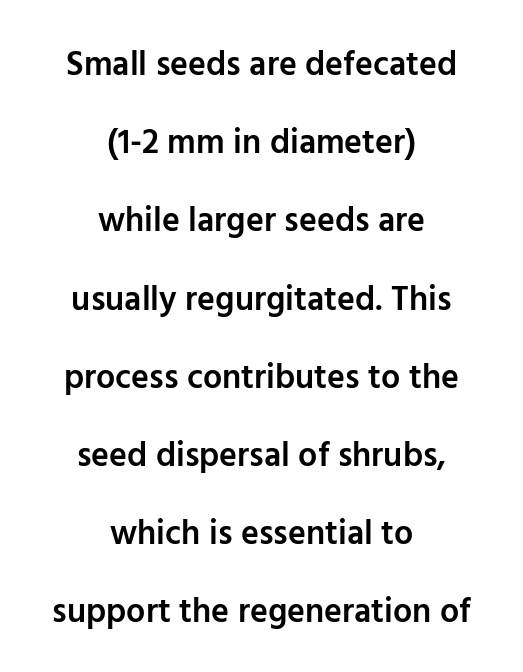
The sample has been set in demibold, a notch under bold. In terms of leading, this rendering errs on the spacious side. A typesetter would label this face a sans. Glyph-to-glyph distance matches everyday printed text. The lettering holds an erect, upright posture throughout.
